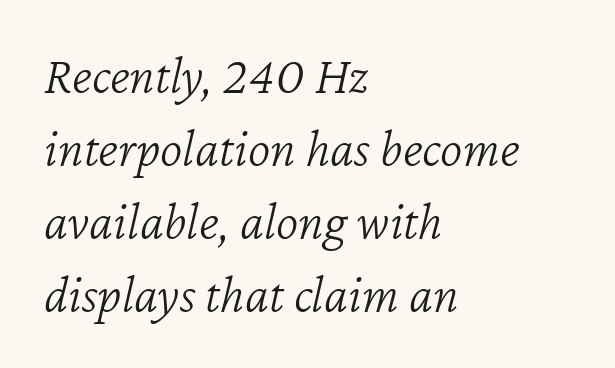
{"italic": "yes", "lean": "right", "slant_degrees": 12, "bold": "no", "weight": "light", "width": "normal", "stroke_contrast": "low", "x_height": "medium", "monospaced": "no", "underline": "no", "align": "left", "line_spacing": "normal", "line_spacing_ratio": 1.35, "letter_spacing": "normal", "letter_spacing_em": 0.0, "glyph_px": 54}
